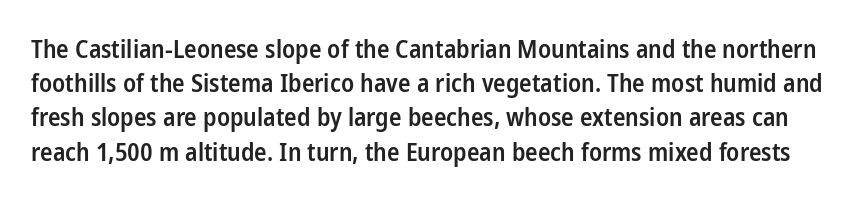
The image shows 25 px text type, upright; set normal line spacing (1.37x), normal letter spacing, not underlined.
